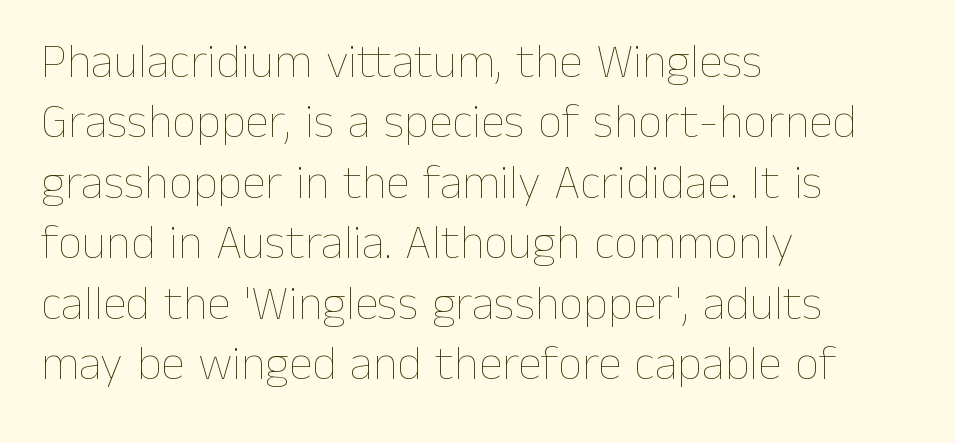
Glance below the letters and you will spot only blank space. The block of text has a typical density, with ordinary space between rows. Compared with a typical body face, this is equally light or lighter still. Look at the tracking — it's just the regular setting, nothing added.
